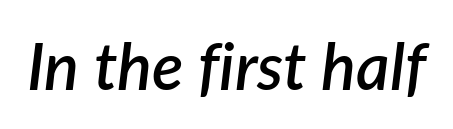
The area under the type is left untouched. Stroke thickness is moderately raised; the sample reads as semibold. This sample has the flowing, uneven cadence of proportional lettering. Italic? Definitely — the glyphs are oblique.
